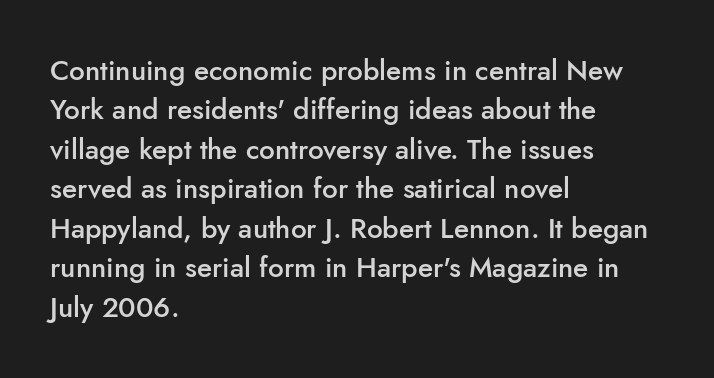
Q: Is the text bold? A: Semi-bold.
Q: Is the text italic (slanted)? A: No, it is upright.
Q: Is the typeface a serif or a sans-serif typeface? A: Sans-serif.
Q: Is the text underlined? A: No.
Q: How is the paragraph aligned? A: Left-aligned.
Q: Is the spacing between letters normal or unusually wide? A: Normal.
Q: Is the spacing between lines tight, normal or loose? A: Normal.
Q: Width (condensed, normal, or wide)? A: Normal.
Q: Stroke contrast? A: Low.
Q: x-height? A: Small.
Q: Monospaced? A: No.
